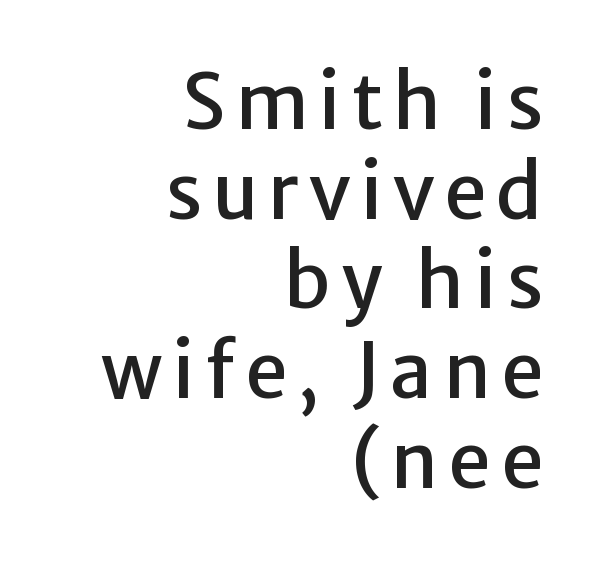
Q: Is the text italic (slanted)? A: No, it is upright.
Q: Is the typeface a serif or a sans-serif typeface? A: Sans-serif.
Q: Is the text underlined? A: No.
Q: How is the paragraph aligned? A: Right-aligned.
Q: Width (condensed, normal, or wide)? A: Normal.
Q: Stroke contrast? A: Low.
Q: x-height? A: Medium.
Q: Monospaced? A: No.
